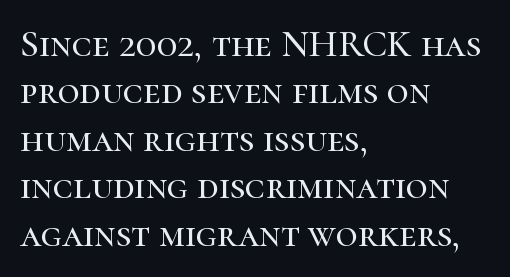
{"serif": "yes", "italic": "no", "width": "normal", "stroke_contrast": "high", "x_height": "medium", "monospaced": "no", "underline": "no", "align": "left", "line_spacing": "normal", "line_spacing_ratio": 1.25, "letter_spacing": "normal", "letter_spacing_em": 0.0, "glyph_px": 38}
